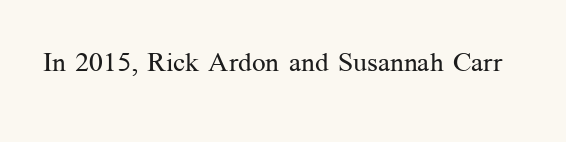
The image shows 27 px text type, upright; set normal letter spacing, not underlined.
